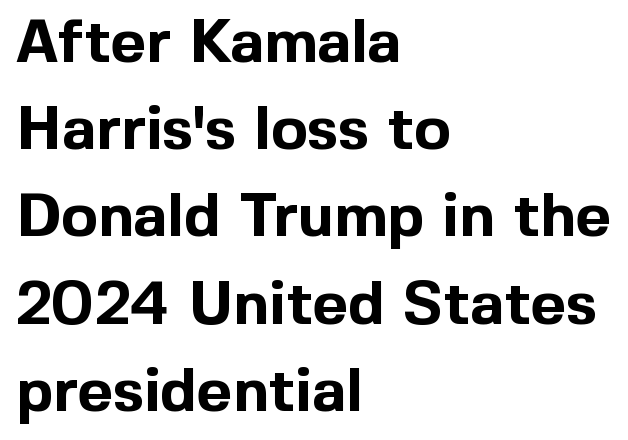
The image shows 61 px bold sans-serif type, upright; set left-aligned, normal line spacing (1.43x), normal letter spacing, not underlined; a medium x-height.
